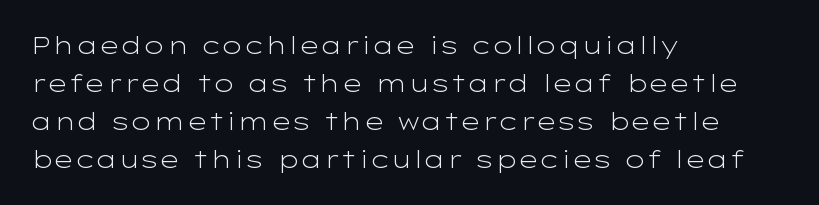
Q: Is the text bold? A: No.
Q: Is the text italic (slanted)? A: No, it is upright.
Q: Is the text underlined? A: No.
Q: How is the paragraph aligned? A: Left-aligned.
Q: Is the spacing between letters normal or unusually wide? A: Normal.
Q: Is the spacing between lines tight, normal or loose? A: Normal.
